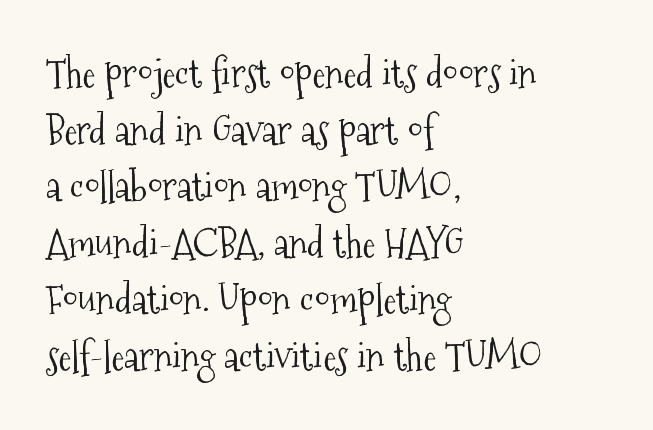
Stroke thickness stays within the range of a standard reading face or lighter. Vertical strokes here are truly vertical. The horizontal fit of the characters is conventional and even. If you measured baseline to baseline, you'd find a middling distance. Each letter's strokes conclude with small projecting serifs. The passage shown is not underscored anywhere.
